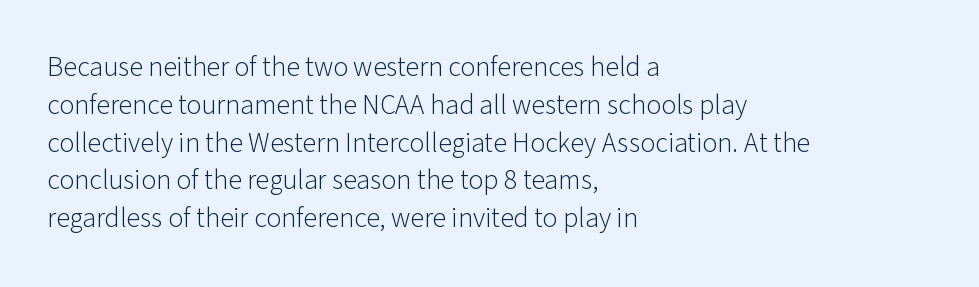
Q: Is the text bold? A: No.
Q: Is the text italic (slanted)? A: No, it is upright.
Q: Is the typeface a serif or a sans-serif typeface? A: Sans-serif.
Q: Is the text underlined? A: No.
Q: How is the paragraph aligned? A: Left-aligned.
Q: Is the spacing between letters normal or unusually wide? A: Normal.
Q: Is the spacing between lines tight, normal or loose? A: Normal.
Q: Width (condensed, normal, or wide)? A: Normal.
Q: Stroke contrast? A: Low.
Q: x-height? A: Medium.
Q: Monospaced? A: No.
